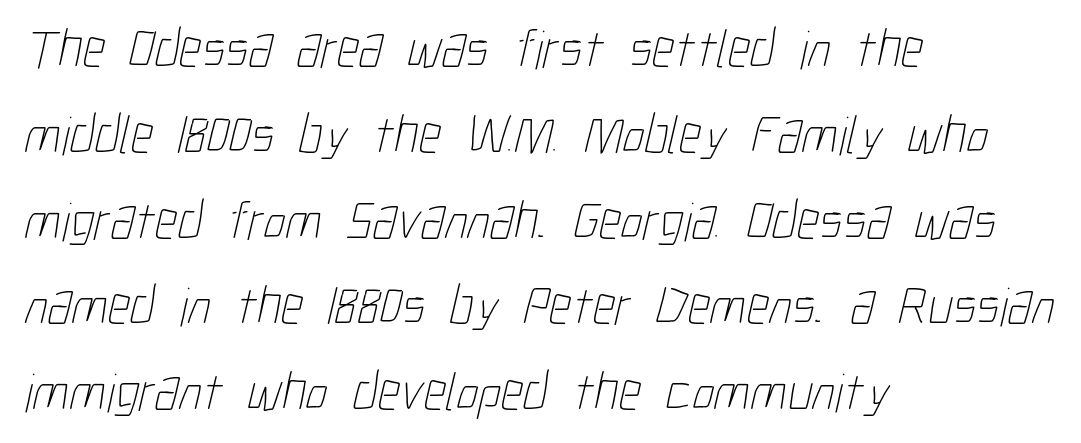
The image shows 55 px thin, condensed type; set left-aligned, normal line spacing (1.56x), normal letter spacing, not underlined; low stroke contrast and a medium x-height.
